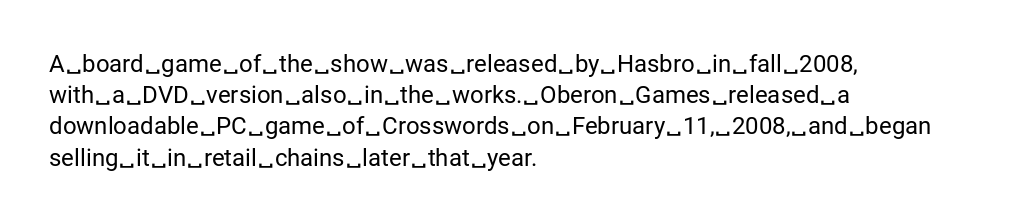
The image shows 24 px text type, upright; set left-aligned, normal line spacing (1.3x), normal letter spacing, not underlined.
